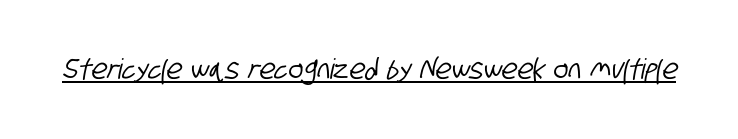
The image shows 28 px condensed sans-serif type; set normal letter spacing, underlined; low stroke contrast and a large x-height.
